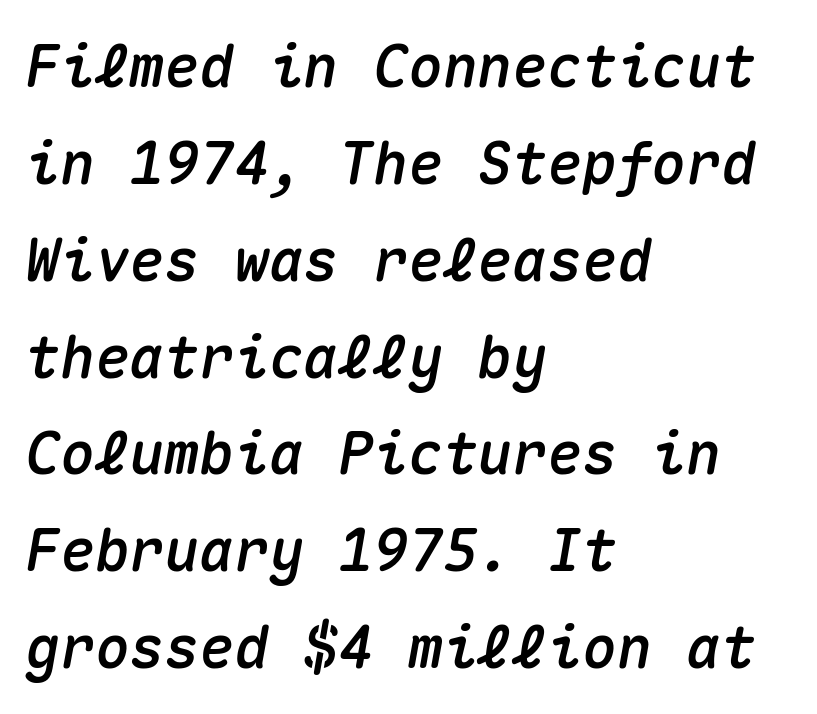
Q: Is the text italic (slanted)? A: Yes, it leans right by about 10 degrees.
Q: Is the text underlined? A: No.
Q: How is the paragraph aligned? A: Left-aligned.
Q: Is the spacing between letters normal or unusually wide? A: Normal.
Q: Is the spacing between lines tight, normal or loose? A: Normal.
Q: Width (condensed, normal, or wide)? A: Normal.
Q: Stroke contrast? A: Medium.
Q: x-height? A: Medium.
Q: Monospaced? A: Yes.
